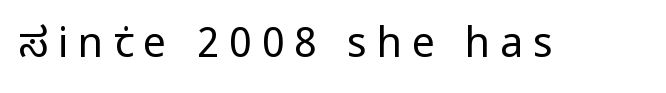
The image shows 41 px regular-weight, condensed sans-serif type, upright; set unusually wide letter spacing (+0.24 em), not underlined; low stroke contrast and a large x-height.
